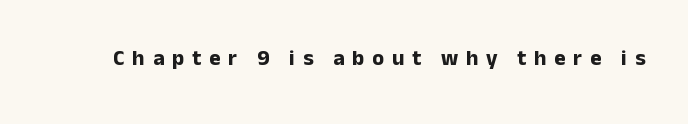
The image shows 22 px bold type, upright; set unusually wide letter spacing (+0.35 em), not underlined.
